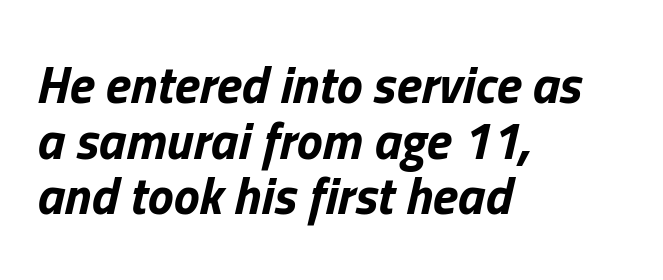
Q: Is the text bold? A: Yes.
Q: Is the text italic (slanted)? A: Yes, it leans right by about 13 degrees.
Q: Is the text underlined? A: No.
Q: How is the paragraph aligned? A: Left-aligned.
Q: Is the spacing between letters normal or unusually wide? A: Normal.
Q: Is the spacing between lines tight, normal or loose? A: Tight.
Q: Width (condensed, normal, or wide)? A: Normal.
Q: Stroke contrast? A: Low.
Q: x-height? A: Medium.
Q: Monospaced? A: No.
